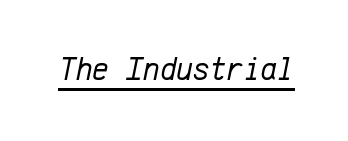
{"italic": "yes", "lean": "right", "slant_degrees": 12, "bold": "no", "weight": "regular", "width": "normal", "stroke_contrast": "low", "x_height": "medium", "monospaced": "yes", "underline": "yes", "letter_spacing": "normal", "letter_spacing_em": 0.0, "glyph_px": 32}
